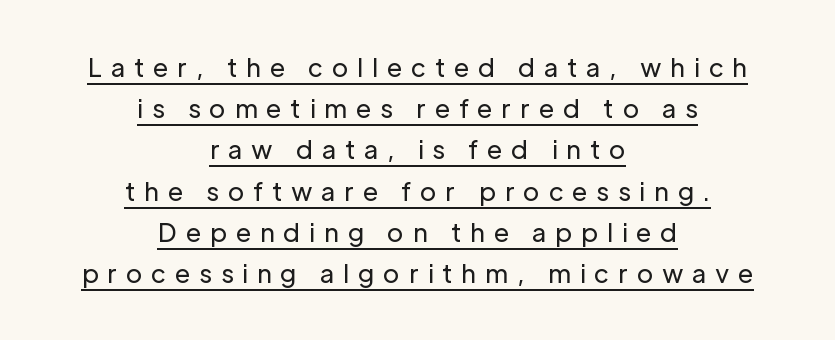
{"italic": "no", "bold": "no", "underline": "yes", "align": "center", "line_spacing": "normal", "line_spacing_ratio": 1.65, "letter_spacing": "wide", "letter_spacing_em": 0.35, "glyph_px": 25}
